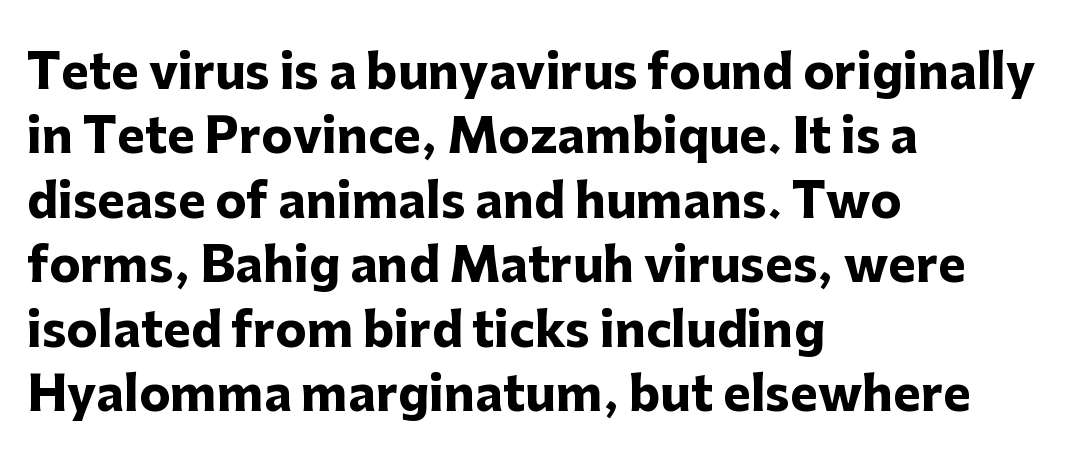
The image shows 47 px heavy sans-serif type, upright; set left-aligned, normal line spacing (1.37x), normal letter spacing, not underlined; low stroke contrast and a medium x-height.
